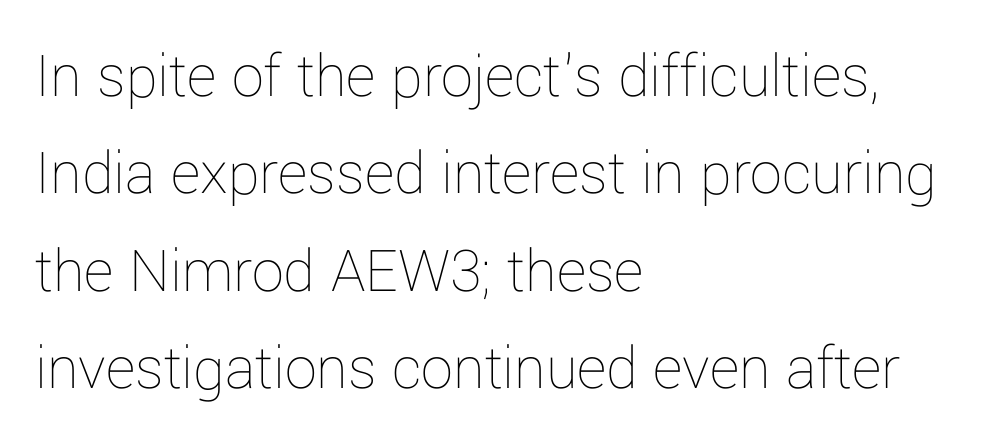
{"italic": "no", "bold": "no", "weight": "thin", "width": "normal", "stroke_contrast": "low", "x_height": "medium", "monospaced": "no", "underline": "no", "align": "left", "line_spacing": "normal", "line_spacing_ratio": 1.52, "letter_spacing": "normal", "letter_spacing_em": 0.0, "glyph_px": 64}
